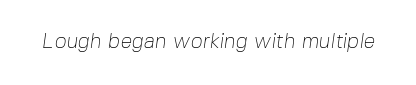
Students, note that the glyphs here touch the page at normal intervals. The typesetting does not lean heavy: it is not bold. Descender tails drop into unmarked territory.
